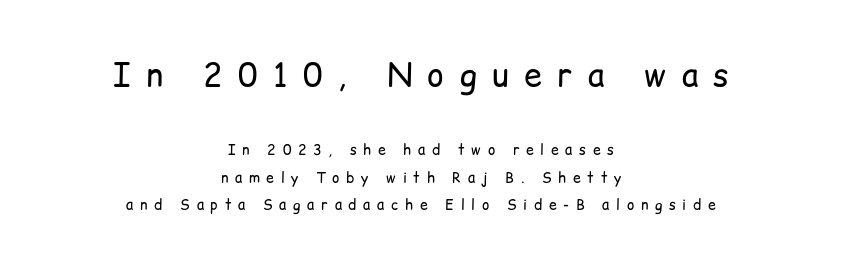
Q: Is the text bold? A: No.
Q: Is the text italic (slanted)? A: No, it is upright.
Q: Is the typeface a serif or a sans-serif typeface? A: Sans-serif.
Q: Is the text underlined? A: No.
Q: How is the paragraph aligned? A: Centered.
Q: Is the spacing between letters normal or unusually wide? A: Unusually wide.
Q: Is the spacing between lines tight, normal or loose? A: Loose.
Q: Which block of text is set in a larger size, the first (top) or the second (bottom)? A: The first (top) one.
Q: Width (condensed, normal, or wide)? A: Normal.
Q: Stroke contrast? A: Low.
Q: x-height? A: Medium.
Q: Monospaced? A: No.
